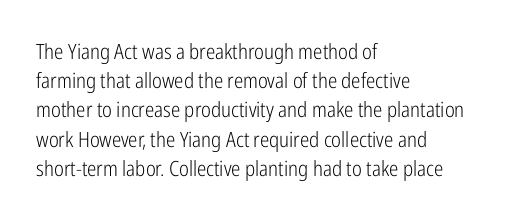
Tracking here is standard; glyphs follow each other at the usual distance. Heft: none added — not bold. These lines are set flush left with a ragged right edge. The letters stand straight up with perfectly vertical stems. Has an underline been added? It has not.
